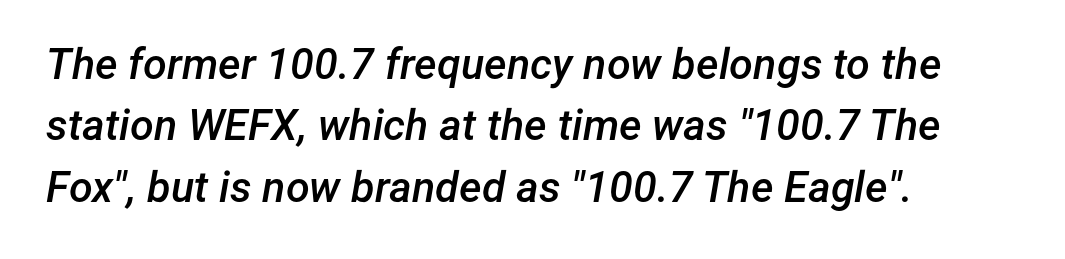
Q: Is the text bold? A: Semi-bold.
Q: Is the text italic (slanted)? A: Yes, it leans right by about 12 degrees.
Q: Is the text underlined? A: No.
Q: How is the paragraph aligned? A: Left-aligned.
Q: Is the spacing between letters normal or unusually wide? A: Normal.
Q: Is the spacing between lines tight, normal or loose? A: Normal.
Q: Width (condensed, normal, or wide)? A: Normal.
Q: Stroke contrast? A: Low.
Q: x-height? A: Medium.
Q: Monospaced? A: No.
